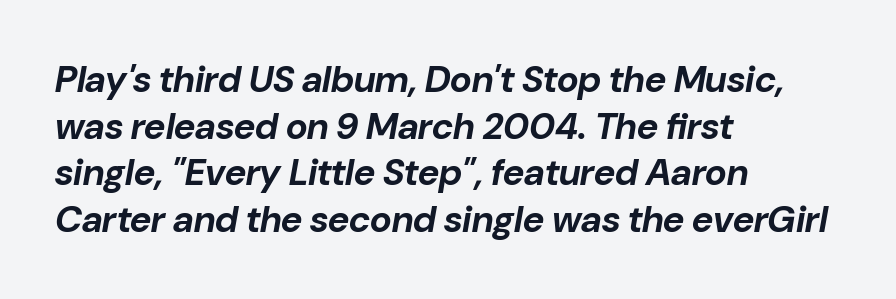
The image shows 37 px bold type, italic (leaning right); set left-aligned, normal line spacing (1.26x), normal letter spacing, not underlined; low stroke contrast and a medium x-height.
